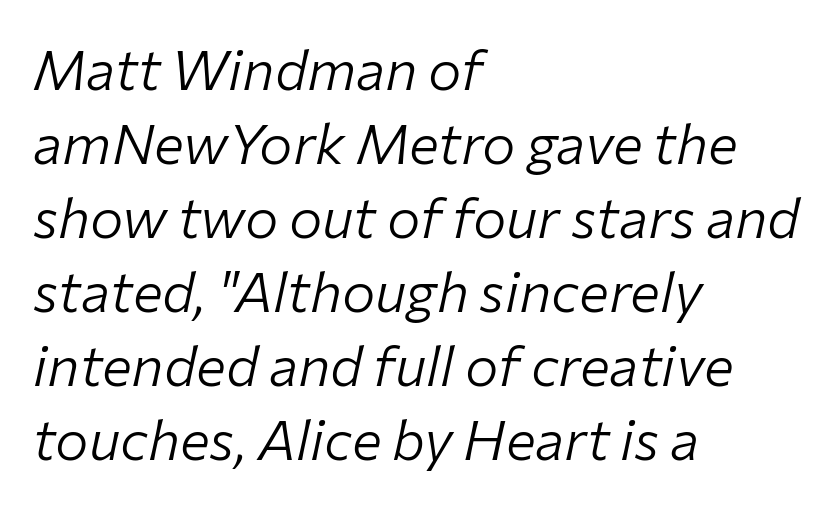
The image shows 56 px light type, italic (leaning right); set left-aligned, normal line spacing (1.32x), normal letter spacing, not underlined; low stroke contrast and a medium x-height.
